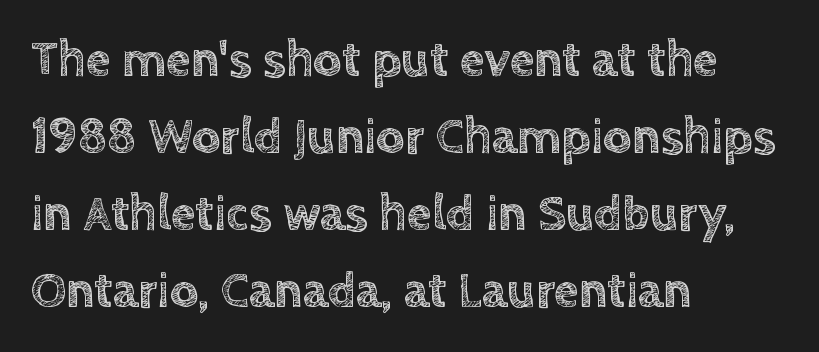
The image shows 50 px text type, upright; set left-aligned, normal line spacing (1.54x), normal letter spacing, not underlined; a large x-height.
